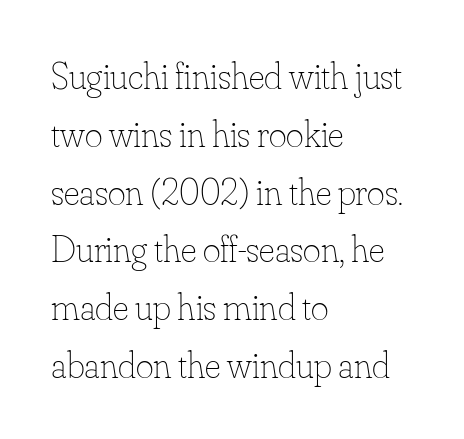
The image shows 38 px thin type, upright; set left-aligned, normal line spacing (1.52x), normal letter spacing, not underlined; low stroke contrast and a small x-height.
